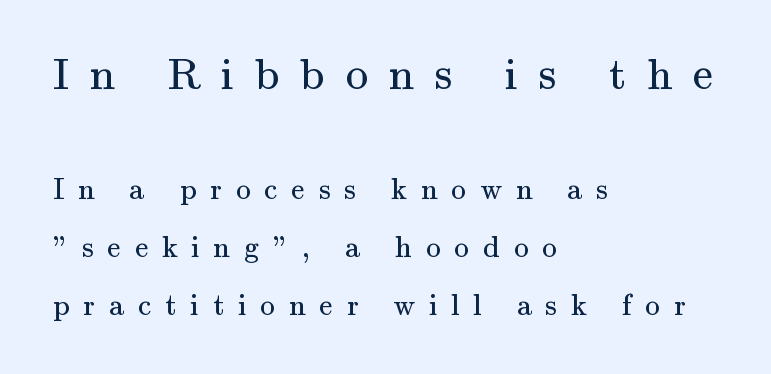
Q: Is the text bold? A: No.
Q: Is the text italic (slanted)? A: No, it is upright.
Q: Is the typeface a serif or a sans-serif typeface? A: Serif.
Q: Is the text underlined? A: No.
Q: How is the paragraph aligned? A: Left-aligned.
Q: Is the spacing between letters normal or unusually wide? A: Unusually wide.
Q: Is the spacing between lines tight, normal or loose? A: Loose.
Q: Which block of text is set in a larger size, the first (top) or the second (bottom)? A: The first (top) one.
Q: Width (condensed, normal, or wide)? A: Normal.
Q: Stroke contrast? A: Medium.
Q: x-height? A: Small.
Q: Monospaced? A: No.
